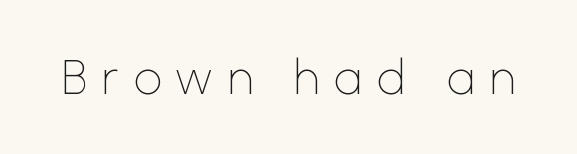
{"serif": "no", "italic": "no", "bold": "no", "weight": "thin", "width": "normal", "stroke_contrast": "low", "x_height": "medium", "monospaced": "no", "underline": "no", "letter_spacing": "wide", "letter_spacing_em": 0.31, "glyph_px": 48}
